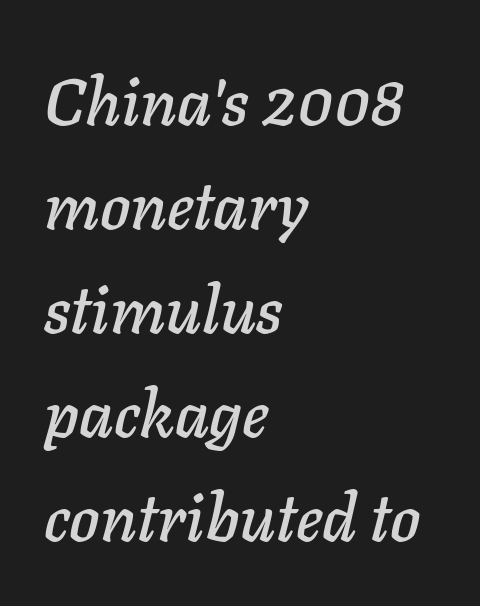
The image shows 65 px text type, italic (leaning right); set left-aligned, normal line spacing (1.6x), normal letter spacing, not underlined; low stroke contrast and a medium x-height.
